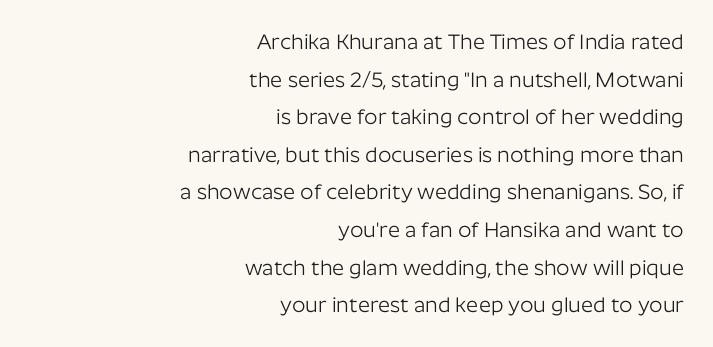
The image shows 21 px text type, upright; set right-aligned, line spacing 1.79x, normal letter spacing, not underlined.
